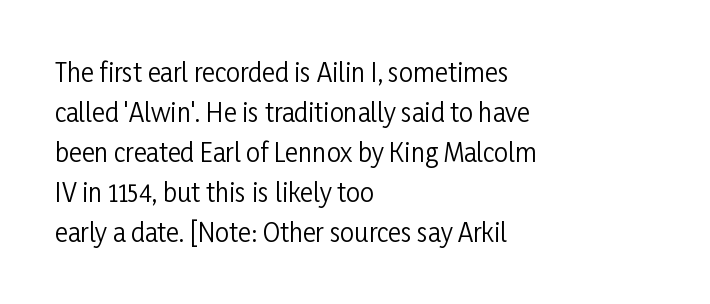
The area under the type is left untouched. A typesetter would mark this as roman, not italic. What's the leading like? Ordinary, nothing unusual. A typesetter would call this zero additional tracking. Which margin do the lines hug? The left one — the right edge is uneven. The cut favours lightness, reaching ordinary text weight at its darkest.
